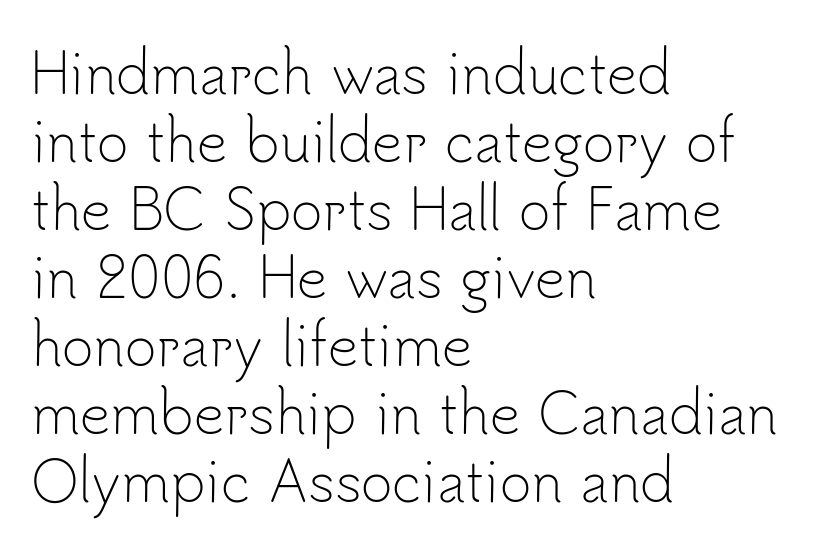
These glyphs show unthickened strokes, regular width or finer. Vertical strokes here are truly vertical. This sample is left-justified, so line endings fall wherever the words run out. Proportional: the letters do not fall into vertical columns. Nope, no serifs anywhere on these letters.
